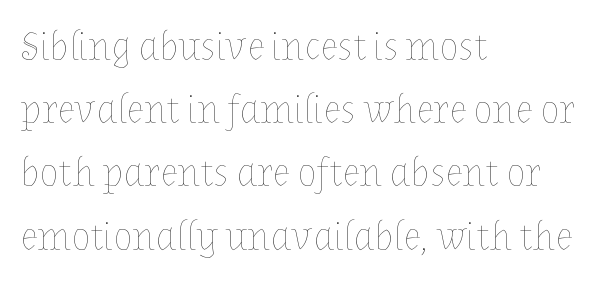
Q: Is the text bold? A: No.
Q: Is the text italic (slanted)? A: No, it is upright.
Q: Is the text underlined? A: No.
Q: How is the paragraph aligned? A: Left-aligned.
Q: Is the spacing between letters normal or unusually wide? A: Normal.
Q: Is the spacing between lines tight, normal or loose? A: Normal.
Q: Width (condensed, normal, or wide)? A: Normal.
Q: Stroke contrast? A: Low.
Q: x-height? A: Medium.
Q: Monospaced? A: No.
